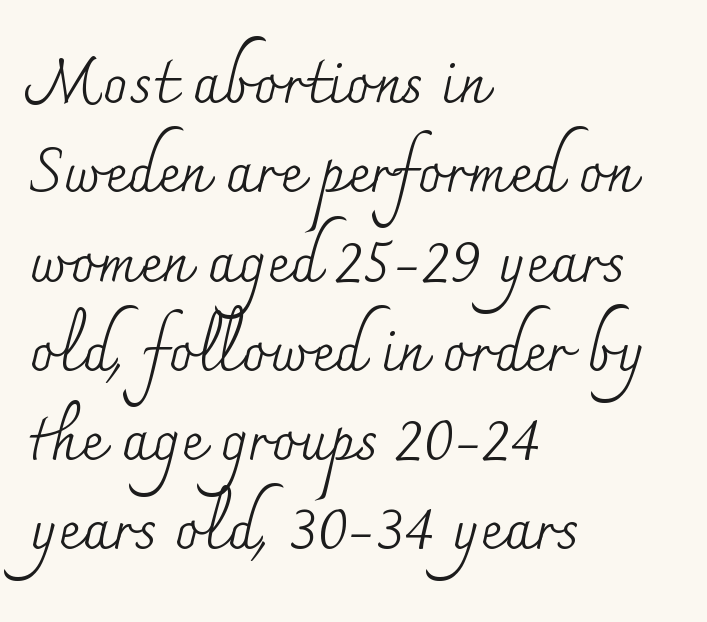
{"serif": "yes", "bold": "no", "weight": "regular", "width": "normal", "stroke_contrast": "medium", "x_height": "small", "monospaced": "no", "underline": "no", "align": "left", "line_spacing": "normal", "line_spacing_ratio": 1.44, "letter_spacing": "normal", "letter_spacing_em": 0.0, "glyph_px": 62}
